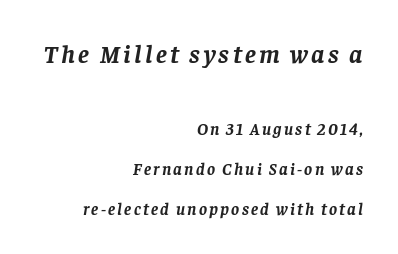
{"italic": "yes", "lean": "right", "slant_degrees": 8, "bold": "yes", "underline": "no", "align": "right", "line_spacing": "loose", "line_spacing_ratio": 2.35, "larger_block": "first", "size_ratio": 1.53, "glyph_px": 26}
